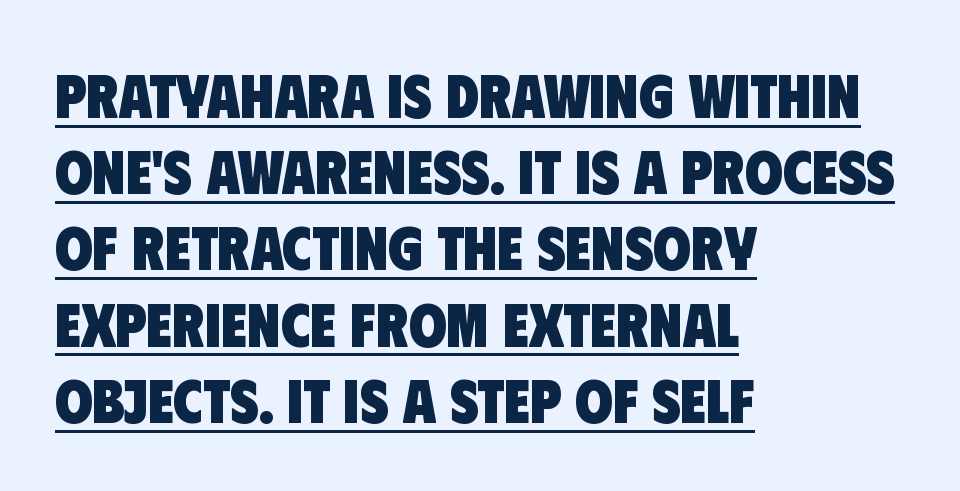
The image shows 61 px heavy, condensed sans-serif type; set left-aligned, normal line spacing (1.25x), normal letter spacing, underlined; low stroke contrast and a large x-height.
